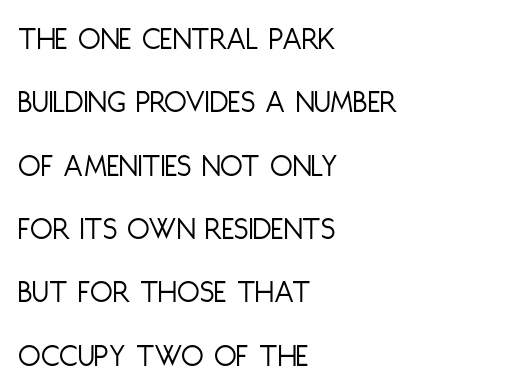
{"serif": "no", "italic": "no", "bold": "no", "weight": "light", "width": "condensed", "stroke_contrast": "low", "x_height": "large", "monospaced": "no", "underline": "no", "align": "left", "line_spacing": "loose", "line_spacing_ratio": 1.92, "letter_spacing": "normal", "letter_spacing_em": 0.0, "glyph_px": 33}
